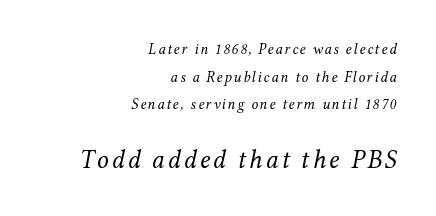
{"italic": "yes", "lean": "right", "slant_degrees": 12, "bold": "no", "underline": "no", "align": "right", "line_spacing_ratio": 1.85, "larger_block": "second", "size_ratio": 1.73, "glyph_px": 26}
